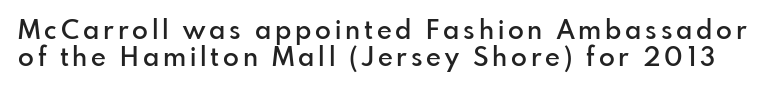
Q: Is the text bold? A: Semi-bold.
Q: Is the text italic (slanted)? A: No, it is upright.
Q: Is the text underlined? A: No.
Q: Is the spacing between lines tight, normal or loose? A: Tight.
